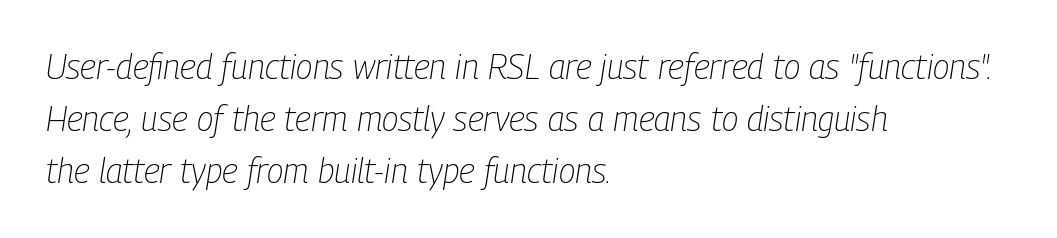
{"italic": "yes", "lean": "right", "slant_degrees": 9, "bold": "no", "weight": "light", "width": "condensed", "stroke_contrast": "low", "x_height": "medium", "monospaced": "no", "underline": "no", "align": "left", "line_spacing": "normal", "line_spacing_ratio": 1.53, "letter_spacing": "normal", "letter_spacing_em": 0.0, "glyph_px": 34}
